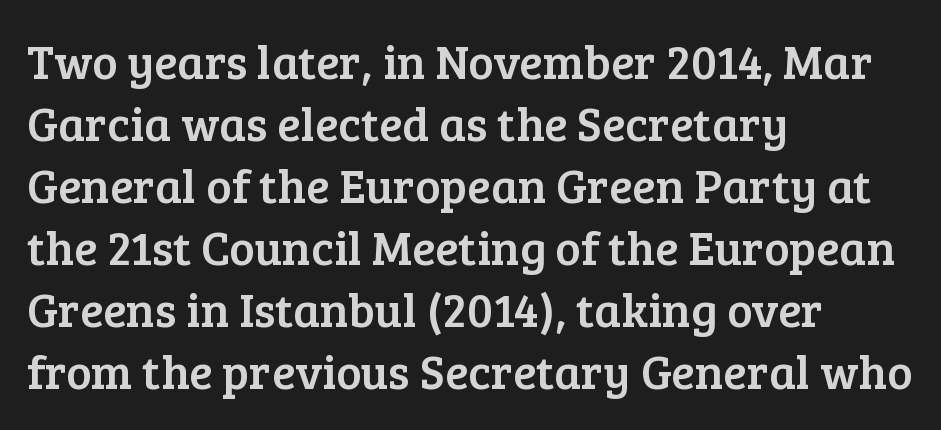
Leading: standard. Each letter keeps its own natural width here, so spacing adapts to shape. Style check: upright. Underline: absent.
